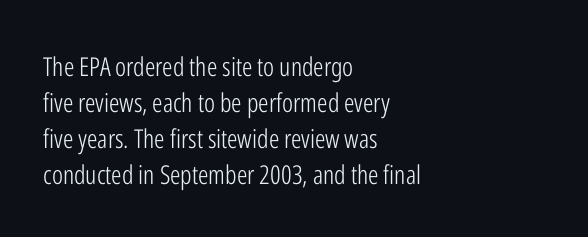
{"italic": "no", "bold": "no", "underline": "no", "align": "left", "line_spacing": "normal", "line_spacing_ratio": 1.38, "letter_spacing": "normal", "letter_spacing_em": 0.0, "glyph_px": 26}
